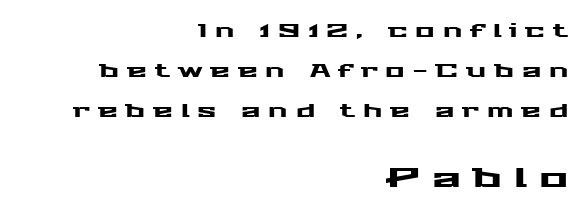
Q: Is the text italic (slanted)? A: No, it is upright.
Q: Is the text underlined? A: No.
Q: How is the paragraph aligned? A: Right-aligned.
Q: Is the spacing between letters normal or unusually wide? A: Unusually wide.
Q: Is the spacing between lines tight, normal or loose? A: Loose.
Q: Which block of text is set in a larger size, the first (top) or the second (bottom)? A: The second (bottom) one.
